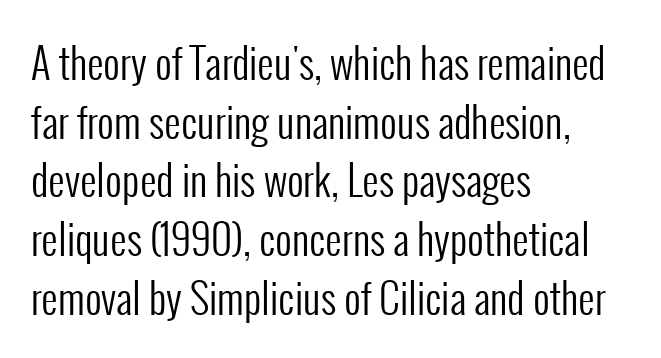
Q: Is the text bold? A: No.
Q: Is the text italic (slanted)? A: No, it is upright.
Q: Is the typeface a serif or a sans-serif typeface? A: Sans-serif.
Q: Is the text underlined? A: No.
Q: How is the paragraph aligned? A: Left-aligned.
Q: Is the spacing between letters normal or unusually wide? A: Normal.
Q: Is the spacing between lines tight, normal or loose? A: Normal.
Q: Width (condensed, normal, or wide)? A: Condensed.
Q: Stroke contrast? A: Low.
Q: x-height? A: Medium.
Q: Monospaced? A: No.
